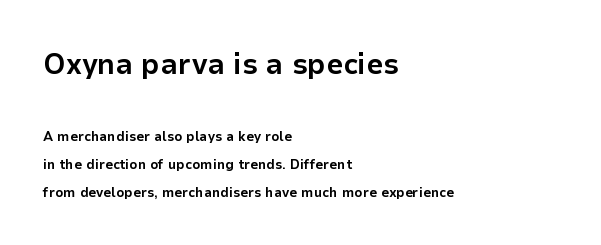
{"serif": "no", "italic": "no", "bold": "yes", "weight": "bold", "width": "normal", "stroke_contrast": "low", "x_height": "medium", "monospaced": "no", "underline": "no", "align": "left", "line_spacing": "loose", "line_spacing_ratio": 1.98, "letter_spacing": "normal", "letter_spacing_em": 0.0, "larger_block": "first", "size_ratio": 2.14, "glyph_px": 30}
